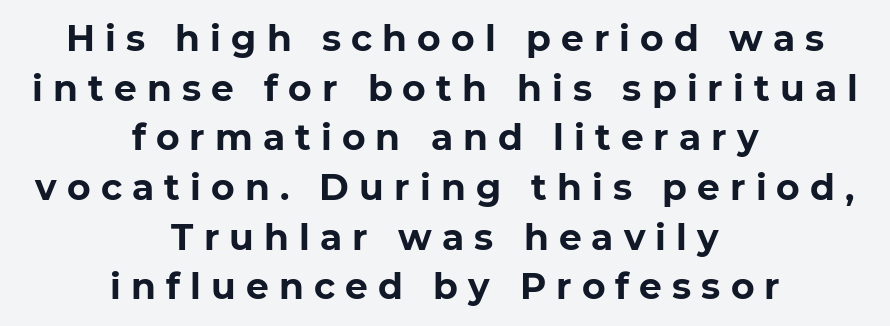
The image shows 36 px bold sans-serif type, upright; set centered, normal line spacing (1.38x), unusually wide letter spacing (+0.28 em), not underlined; low stroke contrast and a medium x-height.
